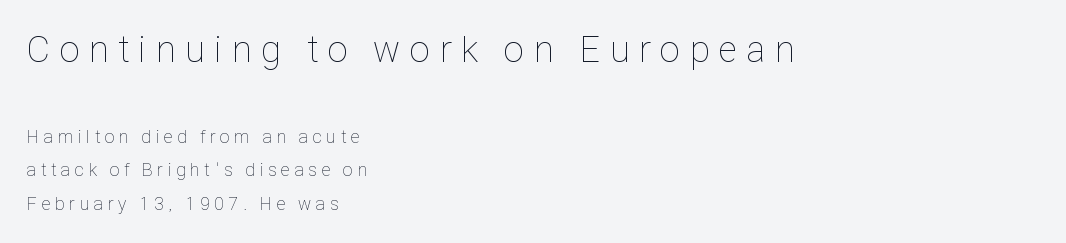
Stem width sits at or under what a default text font uses. The space directly below the letters is spotless. Spacing between characters has been opened up far beyond the box default. Of the two passages, the one on top uses the larger point size. Is this a fixed-width face? No — the glyphs have proportional, varying widths. Caption: multi-line text, flush left, ragged right.
